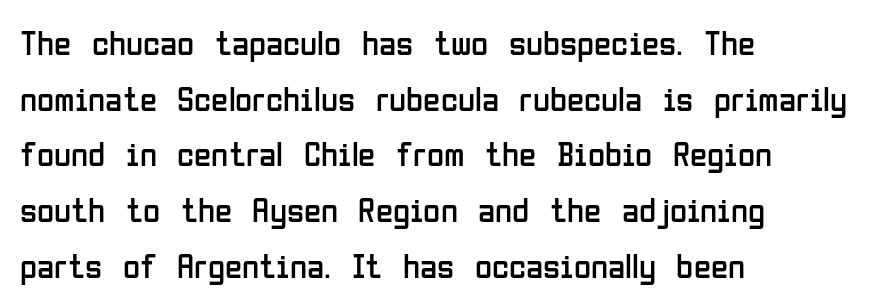
Horizontal bands of white between lines are of average thickness. Descender tails drop into unmarked territory. The rag falls on the right side of this text block. Characters follow at the spacing the type designer built in. Weight class: somewhere from thin through regular.
